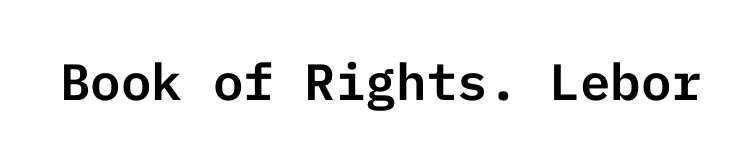
{"serif": "no", "italic": "no", "width": "normal", "stroke_contrast": "low", "x_height": "medium", "underline": "no", "letter_spacing": "normal", "letter_spacing_em": 0.0, "glyph_px": 51}
